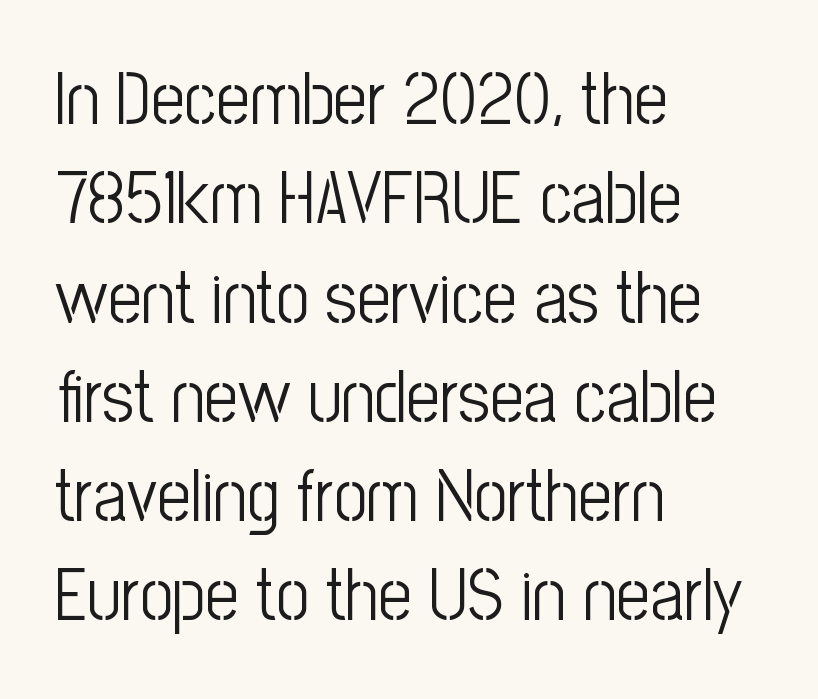
Q: Is the text bold? A: No.
Q: Is the text italic (slanted)? A: No, it is upright.
Q: Is the typeface a serif or a sans-serif typeface? A: Sans-serif.
Q: Is the text underlined? A: No.
Q: How is the paragraph aligned? A: Left-aligned.
Q: Is the spacing between letters normal or unusually wide? A: Normal.
Q: Is the spacing between lines tight, normal or loose? A: Normal.
Q: Width (condensed, normal, or wide)? A: Condensed.
Q: Stroke contrast? A: Low.
Q: x-height? A: Medium.
Q: Monospaced? A: No.
